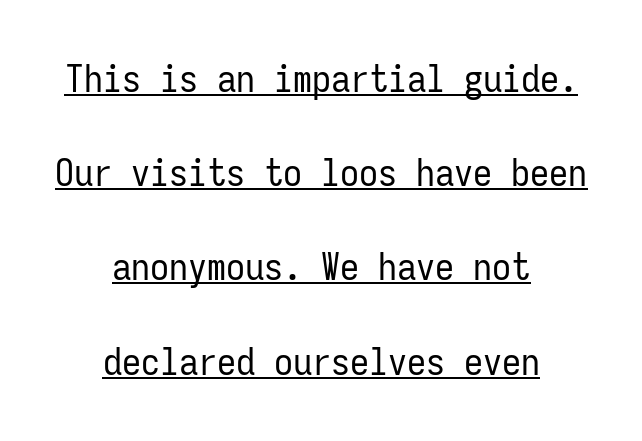
Q: Is the text bold? A: No.
Q: Is the text italic (slanted)? A: No, it is upright.
Q: Is the typeface a serif or a sans-serif typeface? A: Sans-serif.
Q: Is the text underlined? A: Yes.
Q: How is the paragraph aligned? A: Centered.
Q: Is the spacing between letters normal or unusually wide? A: Normal.
Q: Is the spacing between lines tight, normal or loose? A: Loose.
Q: Width (condensed, normal, or wide)? A: Condensed.
Q: Stroke contrast? A: Low.
Q: x-height? A: Medium.
Q: Monospaced? A: Yes.
